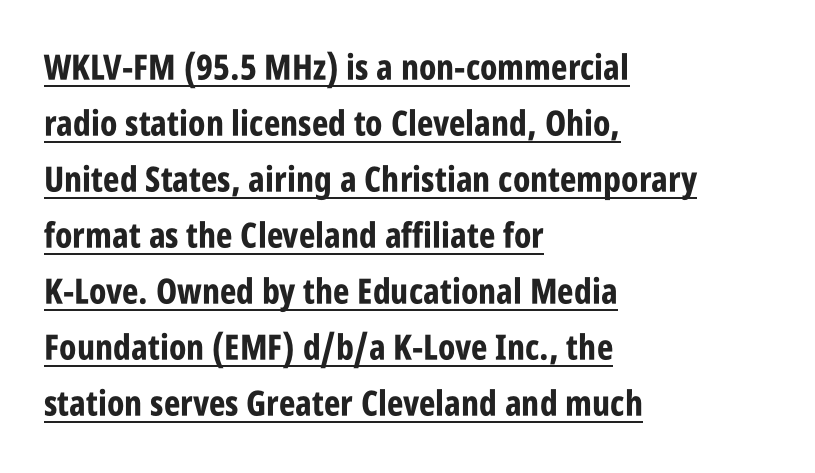
{"serif": "no", "italic": "no", "bold": "yes", "weight": "bold", "width": "condensed", "stroke_contrast": "low", "x_height": "large", "monospaced": "no", "underline": "yes", "align": "left", "line_spacing": "normal", "line_spacing_ratio": 1.6, "letter_spacing": "normal", "letter_spacing_em": 0.0, "glyph_px": 35}
